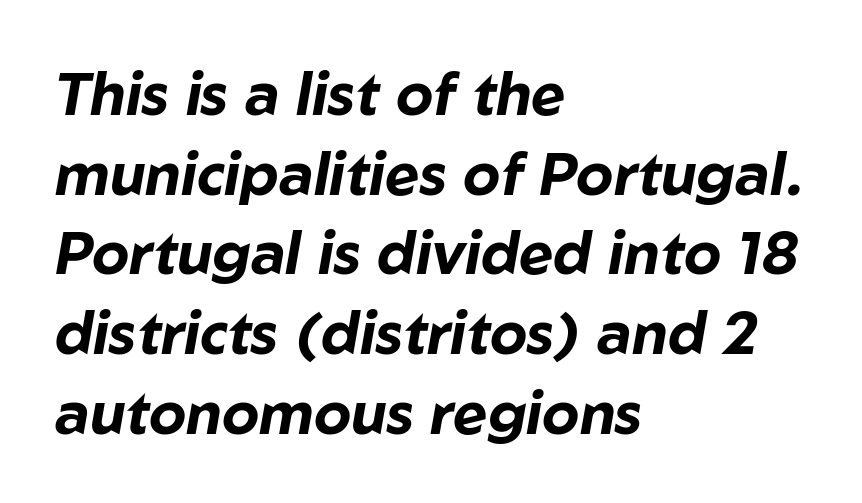
The image shows 59 px bold type, italic (leaning right); set left-aligned, normal line spacing (1.35x), normal letter spacing, not underlined; low stroke contrast and a medium x-height.
